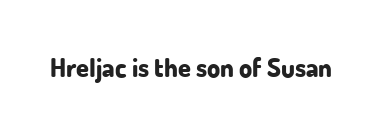
{"italic": "no", "bold": "yes", "underline": "no", "letter_spacing": "normal", "letter_spacing_em": 0.0, "glyph_px": 26}
